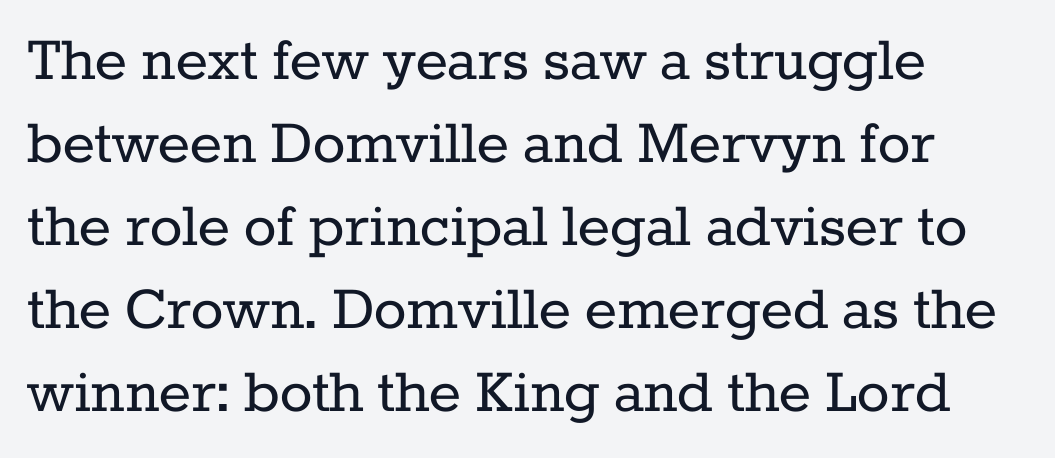
Q: Is the text bold? A: No.
Q: Is the text italic (slanted)? A: No, it is upright.
Q: Is the typeface a serif or a sans-serif typeface? A: Serif.
Q: Is the text underlined? A: No.
Q: How is the paragraph aligned? A: Left-aligned.
Q: Is the spacing between letters normal or unusually wide? A: Normal.
Q: Width (condensed, normal, or wide)? A: Normal.
Q: Stroke contrast? A: Low.
Q: x-height? A: Medium.
Q: Monospaced? A: No.
